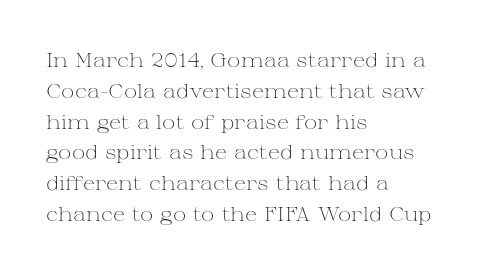
Unmarked baselines from the first word to the last. Between one letter and the next there's only the usual sliver of space. Left-aligned paragraph, ragged on the right. Compared with typical paragraphs, the rows here are spaced about the same. It's the straight-up-and-down kind of type.
